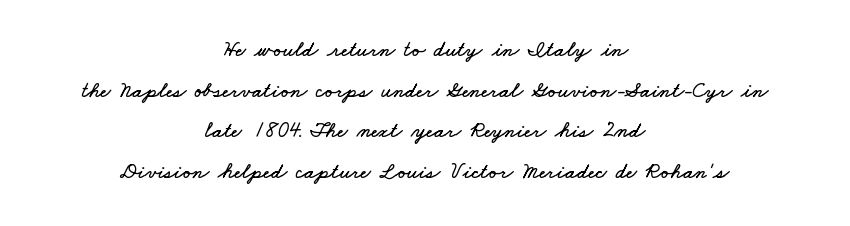
{"underline": "no", "align": "center", "line_spacing_ratio": 1.85, "letter_spacing": "normal", "letter_spacing_em": 0.0, "glyph_px": 22}
